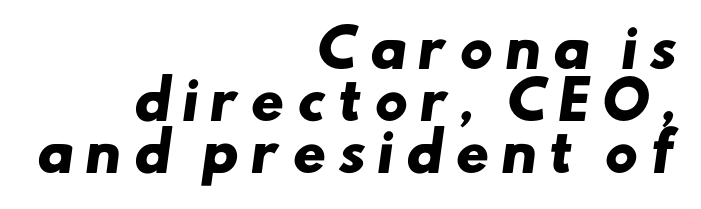
The face used here is proportionally spaced, like ordinary book or web type. Glyph-to-glyph distance is far greater than everyday printed text. These lines carry a lot of weight — the face is fully bold. Has an underline been added? It has not. The letters carry no serifs — their stems end cleanly without finishing strokes. This sample is right-justified, so line beginnings fall wherever the words allow.
